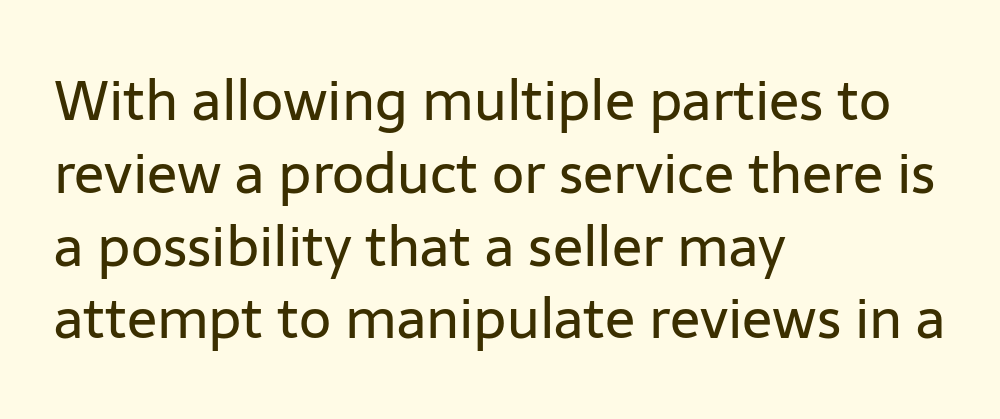
The image shows 56 px regular-weight sans-serif type, upright; set left-aligned, normal line spacing (1.3x), normal letter spacing, not underlined; low stroke contrast and a medium x-height.
